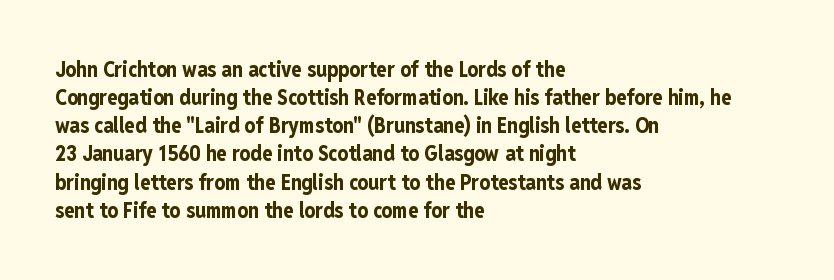
Anything drawn beneath the words? Only blank space. Evenly set lines give the paragraph a standard silhouette. In CSS terms this would be text-align: left. The font's upright variant was chosen for this text. Strokes here are thick enough to call this a true bold.
